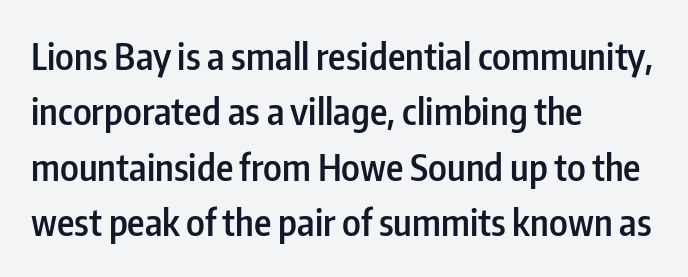
Line starts are locked; line ends wander. Every stem runs plumb, perpendicular to the baseline. A sans-serif font was chosen for this passage. How heavy is the stroke? Medium-heavy — a semibold, shy of bold. Character widths vary here, with narrow letters taking less room than wide ones. What's the leading like? Ordinary, nothing unusual.
